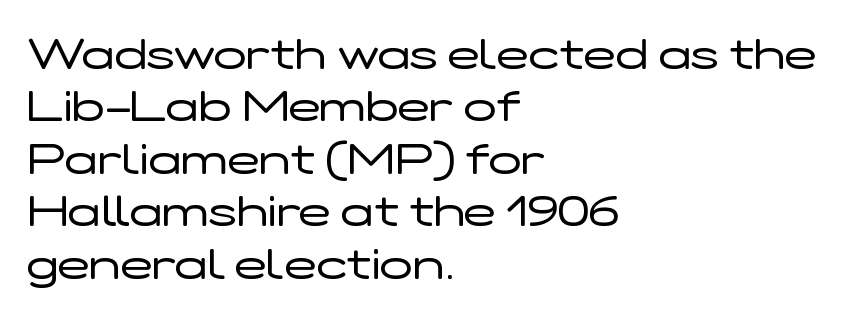
{"serif": "no", "italic": "no", "bold": "no", "weight": "regular", "width": "wide", "stroke_contrast": "low", "x_height": "medium", "monospaced": "no", "underline": "no", "align": "left", "line_spacing_ratio": 1.22, "letter_spacing": "normal", "letter_spacing_em": 0.0, "glyph_px": 43}
